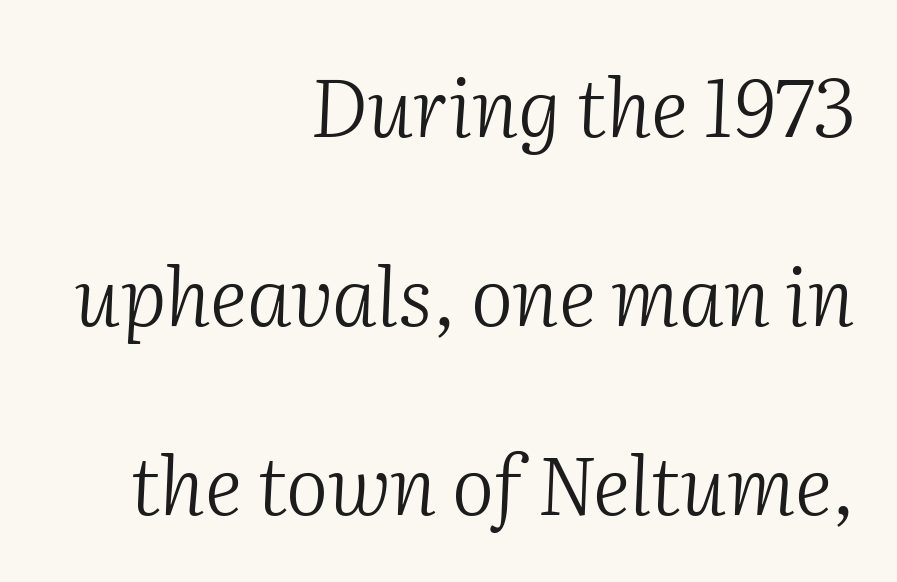
The image shows 80 px light serif type, italic (leaning right); set right-aligned, loose line spacing (2.36x), normal letter spacing, not underlined; medium stroke contrast and a medium x-height.
